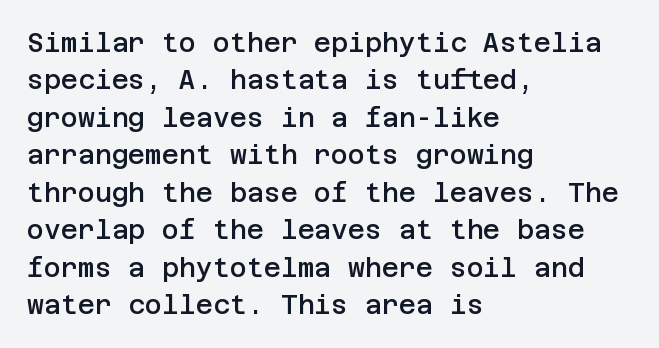
{"italic": "no", "bold": "semi", "underline": "no", "align": "left", "line_spacing": "normal", "line_spacing_ratio": 1.44, "letter_spacing": "normal", "letter_spacing_em": 0.0, "glyph_px": 26}
